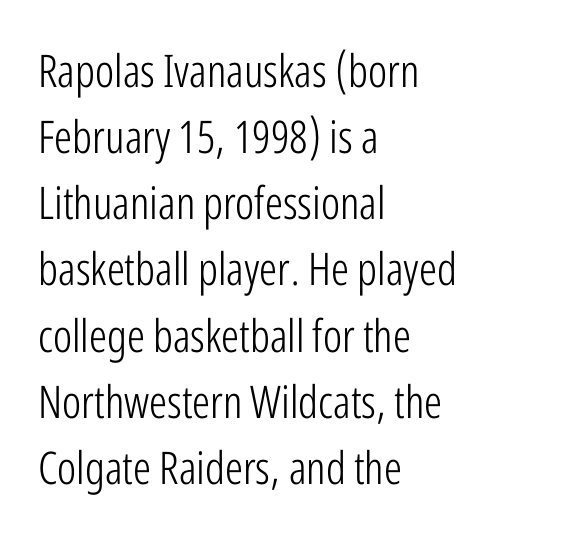
Inter-character spacing is left at the font's built-in metrics. The lines in this sample share a left origin and differ only in where they stop. Do the characters align in a grid? No, the font is proportional. On a weight scale, this lands at 450 or below. Regular leading. Rule under the text: the space is simply empty.
